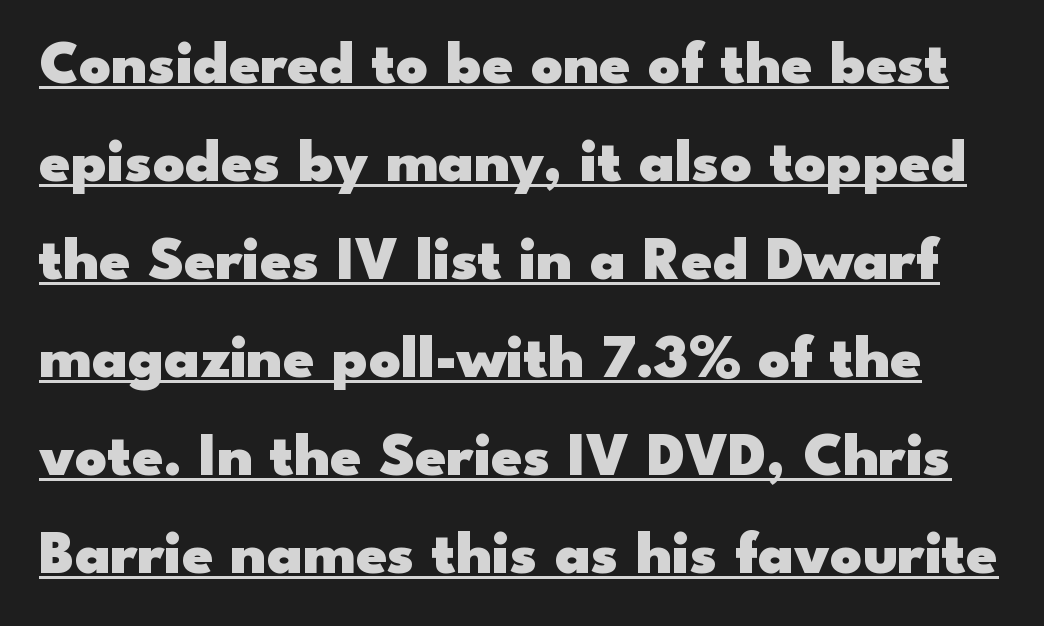
The image shows 62 px heavy, wide sans-serif type, upright; set normal line spacing (1.58x), normal letter spacing, underlined; low stroke contrast and a small x-height.
